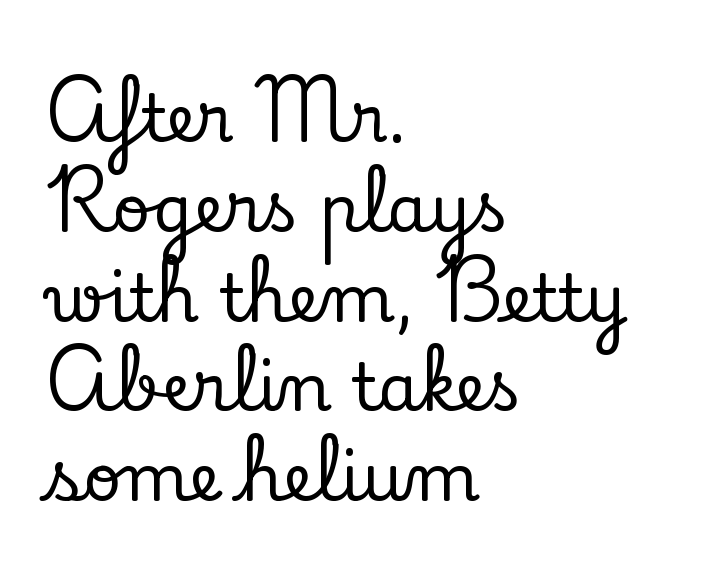
Q: Is the text italic (slanted)? A: No, it is upright.
Q: Is the typeface a serif or a sans-serif typeface? A: Serif.
Q: Is the text underlined? A: No.
Q: How is the paragraph aligned? A: Left-aligned.
Q: Is the spacing between letters normal or unusually wide? A: Normal.
Q: Is the spacing between lines tight, normal or loose? A: Normal.
Q: Width (condensed, normal, or wide)? A: Normal.
Q: Stroke contrast? A: Low.
Q: x-height? A: Small.
Q: Monospaced? A: No.
